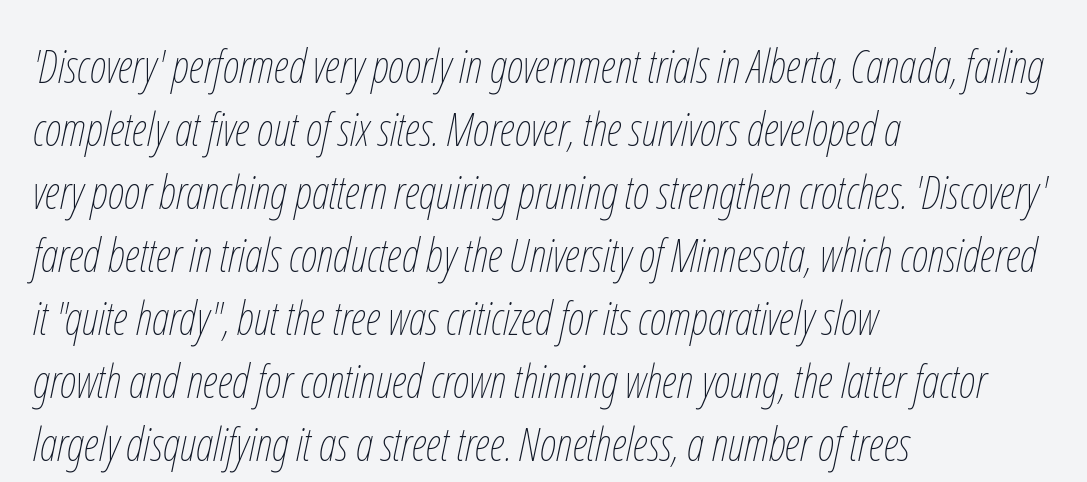
Looks like regular typesetting: each glyph gets only the width it needs. If you drew a line through each stem, it would be angled. Does the leading feel generous? No, just average. The setting favours the left margin, as ordinary paragraphs usually do.
